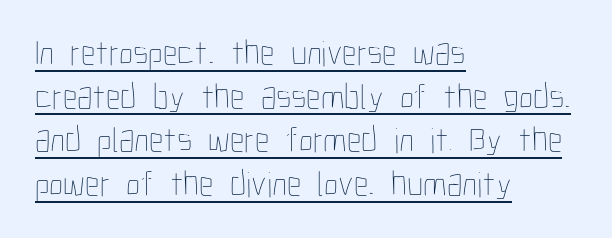
{"italic": "no", "bold": "no", "weight": "thin", "width": "condensed", "stroke_contrast": "low", "x_height": "medium", "monospaced": "no", "underline": "yes", "align": "left", "line_spacing_ratio": 1.21, "letter_spacing": "normal", "letter_spacing_em": 0.0, "glyph_px": 36}
